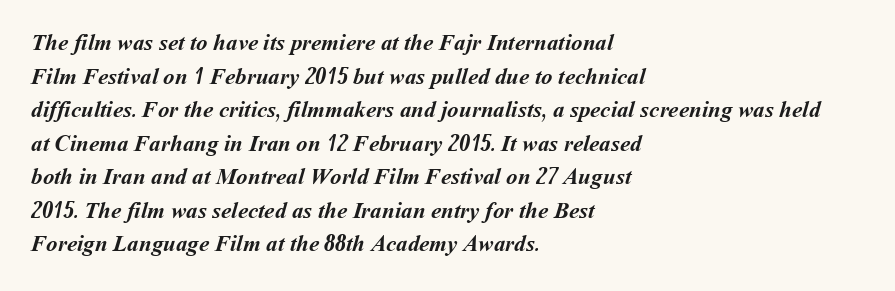
Q: Is the text bold? A: Yes.
Q: Is the text underlined? A: No.
Q: How is the paragraph aligned? A: Left-aligned.
Q: Is the spacing between letters normal or unusually wide? A: Normal.
Q: Is the spacing between lines tight, normal or loose? A: Normal.
